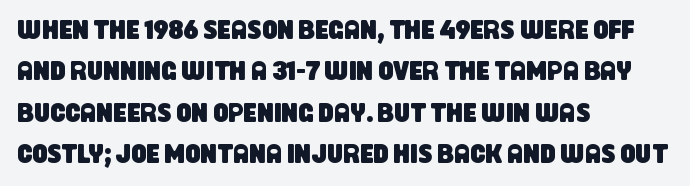
Any mark beneath the type? The region is blank. The space between consecutive lines is moderate. Short and long lines alike share a common starting point at left. This sample uses plain, unmodified letter spacing.
